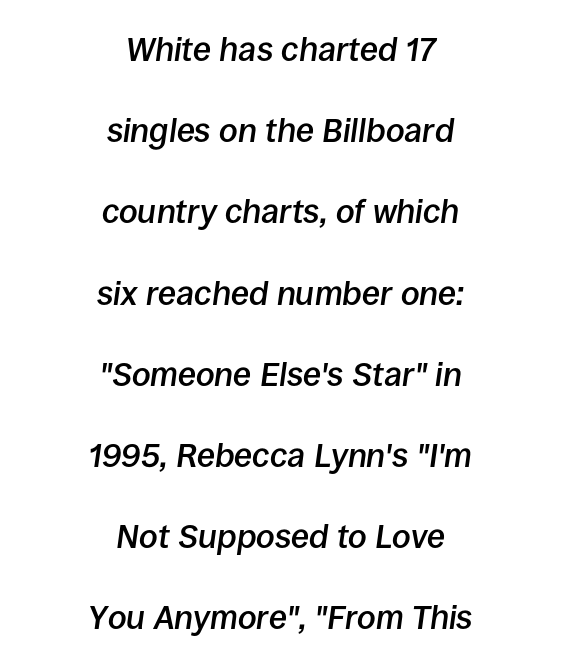
The letters are slanted; this is an italic face. Glance below the letters and you will spot only blank space. Slightly chunky letters — semibold, I'd say, not full bold. Varying glyph widths throughout — classic text-font behaviour. The tracking reads as untouched default to a designer's eye.
